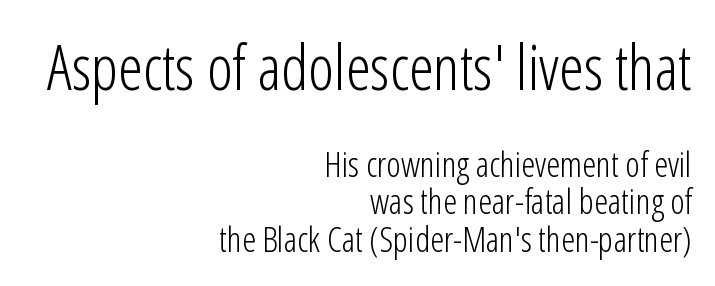
Q: Is the text bold? A: No.
Q: Is the text italic (slanted)? A: No, it is upright.
Q: Is the typeface a serif or a sans-serif typeface? A: Sans-serif.
Q: Is the text underlined? A: No.
Q: How is the paragraph aligned? A: Right-aligned.
Q: Is the spacing between letters normal or unusually wide? A: Normal.
Q: Is the spacing between lines tight, normal or loose? A: Tight.
Q: Which block of text is set in a larger size, the first (top) or the second (bottom)? A: The first (top) one.
Q: Width (condensed, normal, or wide)? A: Condensed.
Q: Stroke contrast? A: Low.
Q: x-height? A: Medium.
Q: Monospaced? A: No.
